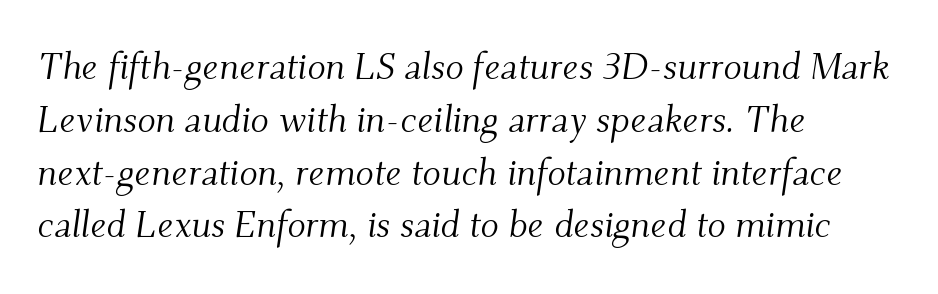
Q: Is the text bold? A: No.
Q: Is the text italic (slanted)? A: Yes, it leans right by about 9 degrees.
Q: Is the typeface a serif or a sans-serif typeface? A: Serif.
Q: Is the text underlined? A: No.
Q: How is the paragraph aligned? A: Left-aligned.
Q: Is the spacing between letters normal or unusually wide? A: Normal.
Q: Is the spacing between lines tight, normal or loose? A: Normal.
Q: Width (condensed, normal, or wide)? A: Normal.
Q: Stroke contrast? A: Medium.
Q: x-height? A: Small.
Q: Monospaced? A: No.
